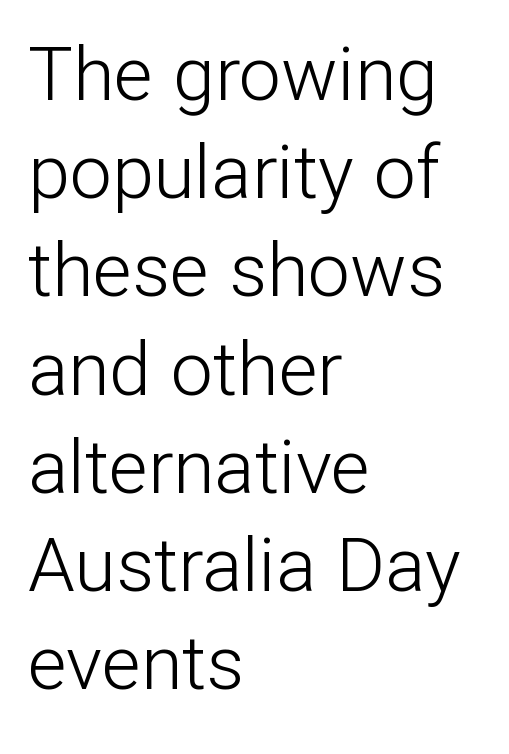
The image shows 75 px light sans-serif type, upright; set left-aligned, normal line spacing (1.31x), normal letter spacing, not underlined; low stroke contrast and a medium x-height.
